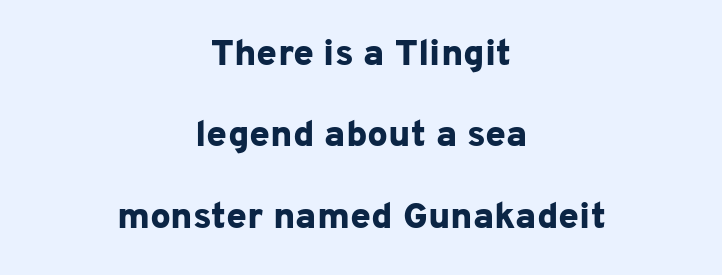
{"serif": "no", "italic": "no", "bold": "yes", "weight": "bold", "width": "normal", "stroke_contrast": "low", "x_height": "medium", "monospaced": "no", "underline": "no", "align": "center", "line_spacing": "loose", "line_spacing_ratio": 2.2, "letter_spacing": "normal", "letter_spacing_em": 0.0, "glyph_px": 37}
